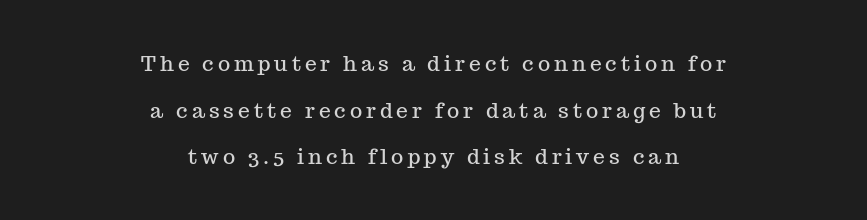
{"italic": "no", "underline": "no", "align": "center", "line_spacing": "loose", "line_spacing_ratio": 2.22, "glyph_px": 21}
